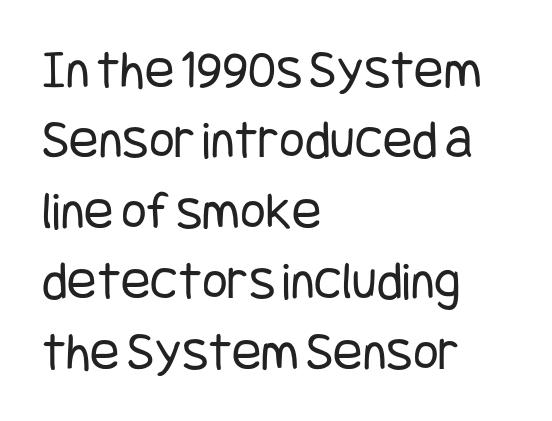
{"serif": "no", "italic": "no", "bold": "no", "weight": "regular", "width": "condensed", "stroke_contrast": "low", "x_height": "large", "underline": "no", "align": "left", "line_spacing": "normal", "line_spacing_ratio": 1.28, "letter_spacing": "normal", "letter_spacing_em": 0.0, "glyph_px": 55}
